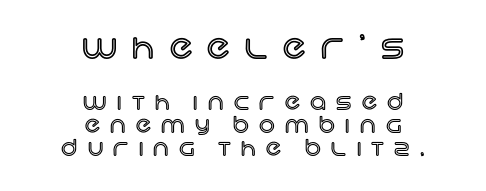
The image shows 33 px text type, upright; set centered, tight line spacing (1.03x), unusually wide letter spacing (+0.47 em), not underlined; the first (top) block is 1.5x larger; a large x-height.
